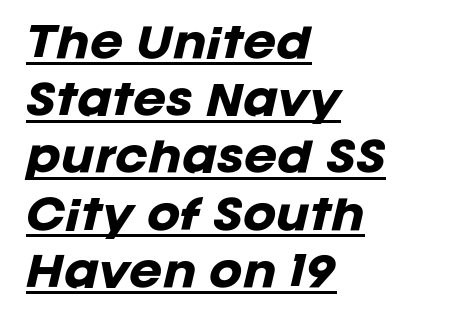
{"italic": "yes", "lean": "right", "slant_degrees": 12, "bold": "yes", "weight": "heavy", "width": "normal", "stroke_contrast": "low", "x_height": "large", "monospaced": "no", "underline": "yes", "align": "left", "line_spacing": "normal", "line_spacing_ratio": 1.43, "letter_spacing": "normal", "letter_spacing_em": 0.0, "glyph_px": 40}
